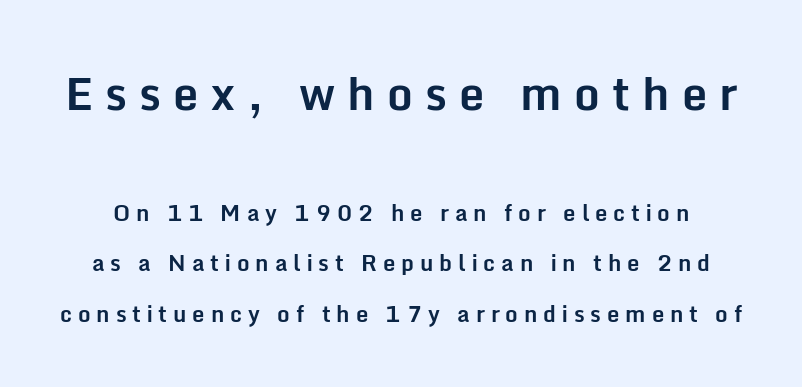
There is plenty of visible air inserted between adjacent glyphs. Note: larger setting up top, smaller setting below. Each letter keeps its own natural width here, so spacing adapts to shape. The specimen omits any rule beneath the text block's lines.
